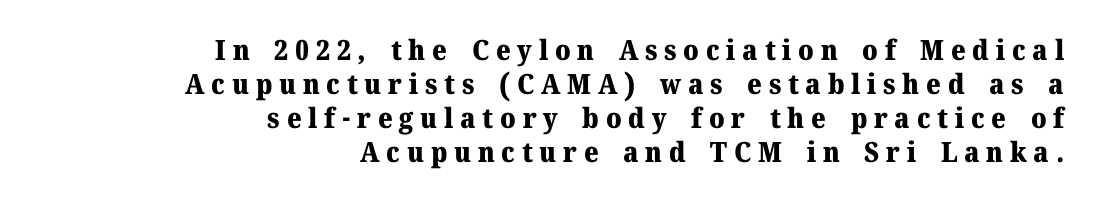
Where is the straight margin? On the right. Think of a printed novel: that variable character pitch is what you see here. The specimen reads as upright at a glance. This rendering employs a face with finishing strokes, i.e., a serif.
